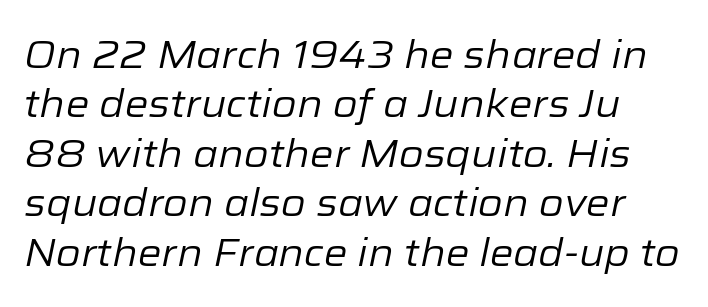
Q: Is the text bold? A: No.
Q: Is the text italic (slanted)? A: Yes, it leans right by about 12 degrees.
Q: Is the text underlined? A: No.
Q: Is the spacing between letters normal or unusually wide? A: Normal.
Q: Is the spacing between lines tight, normal or loose? A: Normal.
Q: Width (condensed, normal, or wide)? A: Normal.
Q: Stroke contrast? A: Low.
Q: x-height? A: Medium.
Q: Monospaced? A: No.
